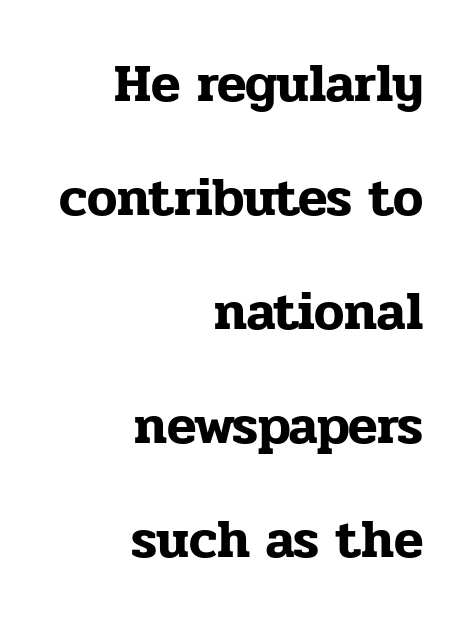
The image shows 54 px serif type, upright; set right-aligned, loose line spacing (2.11x), normal letter spacing, not underlined; low stroke contrast and a medium x-height.
